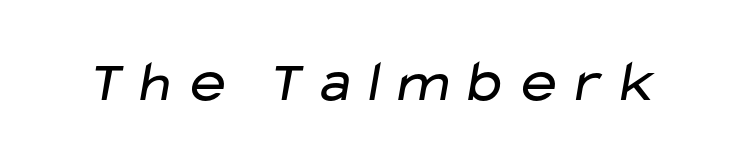
The image shows 59 px regular-weight, wide sans-serif type; set not underlined; low stroke contrast and a medium x-height.
